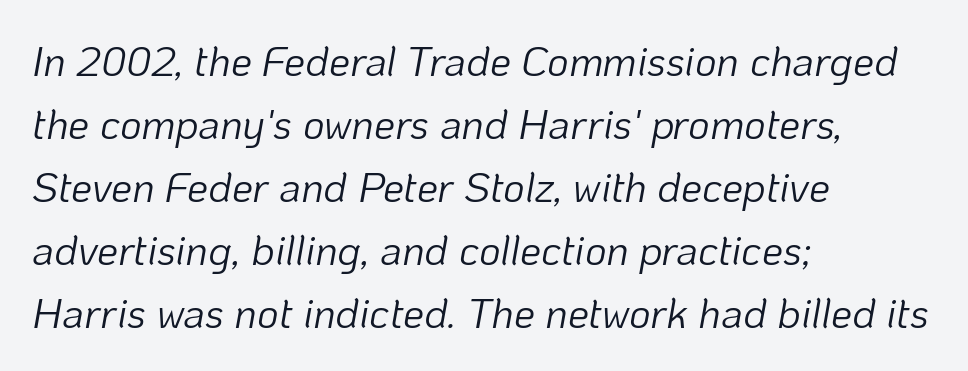
Q: Is the text bold? A: No.
Q: Is the text italic (slanted)? A: Yes, it leans right by about 10 degrees.
Q: Is the text underlined? A: No.
Q: How is the paragraph aligned? A: Left-aligned.
Q: Is the spacing between letters normal or unusually wide? A: Normal.
Q: Is the spacing between lines tight, normal or loose? A: Normal.
Q: Width (condensed, normal, or wide)? A: Normal.
Q: Stroke contrast? A: Low.
Q: x-height? A: Medium.
Q: Monospaced? A: No.
